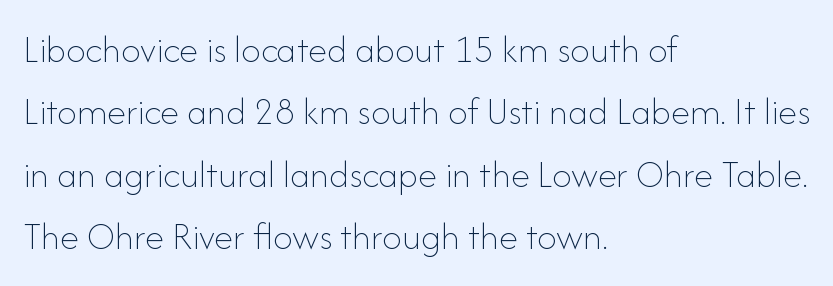
The image shows 39 px thin type, upright; set left-aligned, normal line spacing (1.6x), normal letter spacing, not underlined; low stroke contrast and a small x-height.
